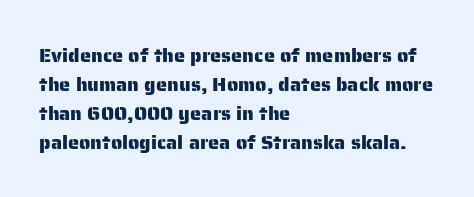
Rows of type keep a routine distance in the vertical direction. Is the block centered? No — it sits flush against the left margin. No italicization has been applied; the sample stays upright. Letters rest on an invisible, unmarked baseline.
